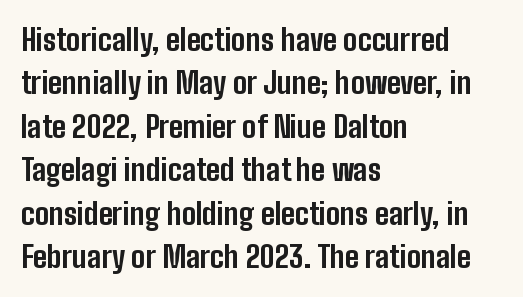
{"serif": "no", "italic": "no", "bold": "yes", "weight": "bold", "width": "condensed", "stroke_contrast": "low", "x_height": "medium", "monospaced": "no", "underline": "no", "align": "left", "line_spacing": "normal", "line_spacing_ratio": 1.45, "letter_spacing": "normal", "letter_spacing_em": 0.0, "glyph_px": 30}
